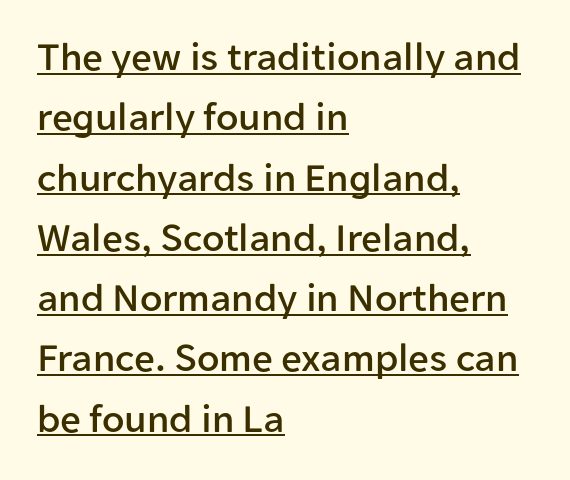
Where is the straight margin? On the left. No extra tracking has been applied to these lines. Spacing verdict: proportional, widths tailored to each character. The typeface chosen for these lines omits serifs.
